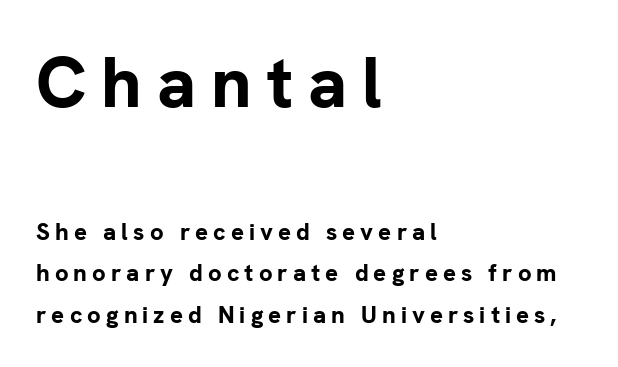
{"serif": "no", "italic": "no", "bold": "yes", "weight": "bold", "width": "normal", "stroke_contrast": "low", "x_height": "medium", "monospaced": "no", "underline": "no", "align": "left", "line_spacing_ratio": 1.73, "letter_spacing": "wide", "letter_spacing_em": 0.21, "larger_block": "first", "size_ratio": 2.96, "glyph_px": 71}
